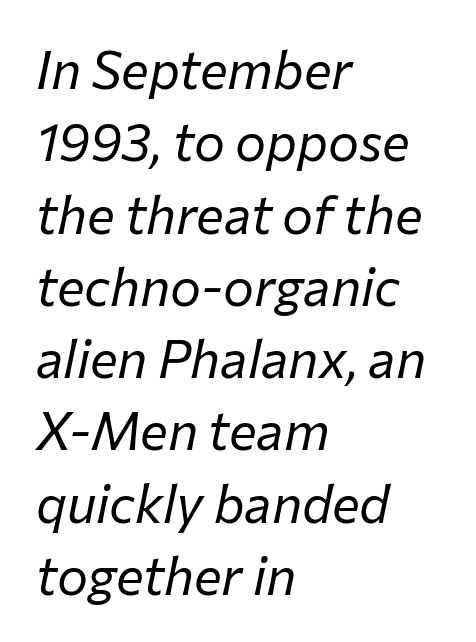
Do the characters align in a grid? No, the font is proportional. Notice how the passage keeps a crisp vertical edge on the left only. No letter is thick-stroked: the sample isn't bold. You could call the tracking neutral — neither tight nor loose. It's the slanting kind of type.
